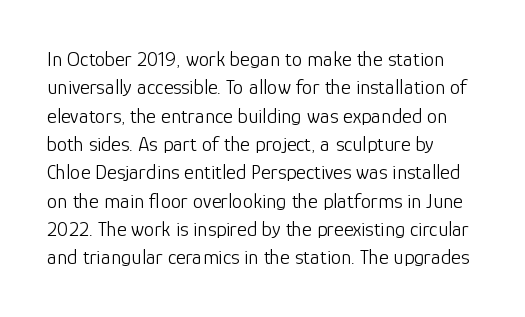
The image shows 21 px text type, upright; set left-aligned, normal line spacing (1.35x), normal letter spacing, not underlined.
